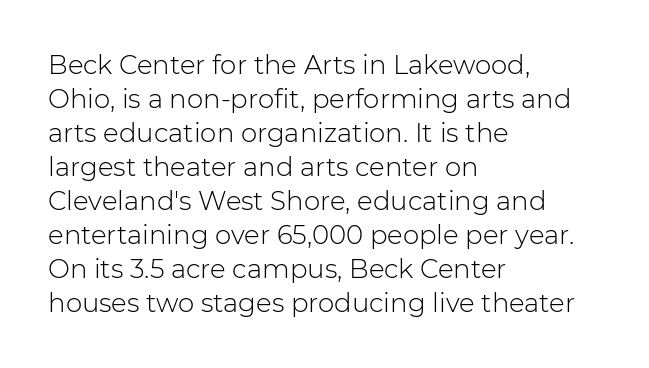
The image shows 26 px text type, upright; set left-aligned, normal line spacing (1.31x), normal letter spacing, not underlined.
